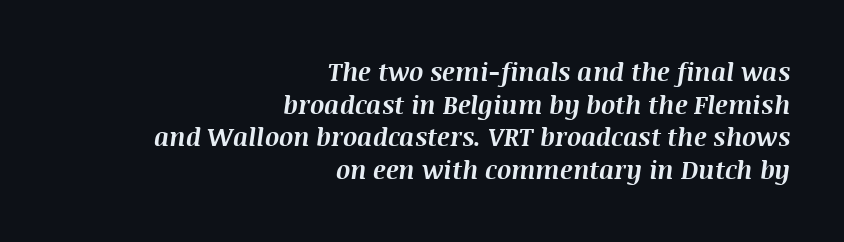
{"italic": "yes", "lean": "right", "slant_degrees": 8, "bold": "yes", "underline": "no", "align": "right", "line_spacing": "normal", "line_spacing_ratio": 1.31, "letter_spacing": "normal", "letter_spacing_em": 0.0, "glyph_px": 25}
